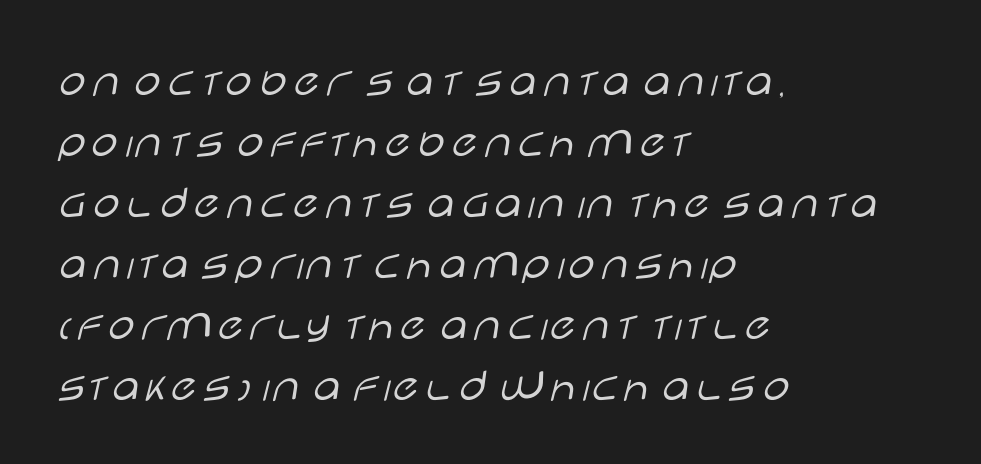
Q: Is the text bold? A: No.
Q: Is the text italic (slanted)? A: Yes.
Q: Is the typeface a serif or a sans-serif typeface? A: Sans-serif.
Q: Is the text underlined? A: No.
Q: How is the paragraph aligned? A: Left-aligned.
Q: Is the spacing between letters normal or unusually wide? A: Normal.
Q: Is the spacing between lines tight, normal or loose? A: Normal.
Q: Width (condensed, normal, or wide)? A: Wide.
Q: Stroke contrast? A: Low.
Q: x-height? A: Large.
Q: Monospaced? A: No.
